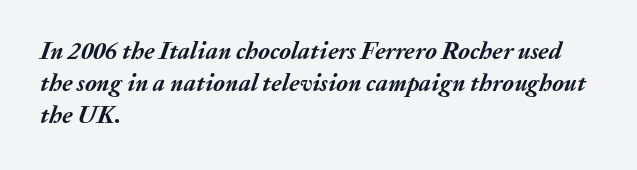
{"italic": "yes", "lean": "right", "slant_degrees": 20, "bold": "yes", "underline": "no", "align": "left", "line_spacing": "normal", "line_spacing_ratio": 1.34, "letter_spacing": "normal", "letter_spacing_em": 0.0, "glyph_px": 24}
